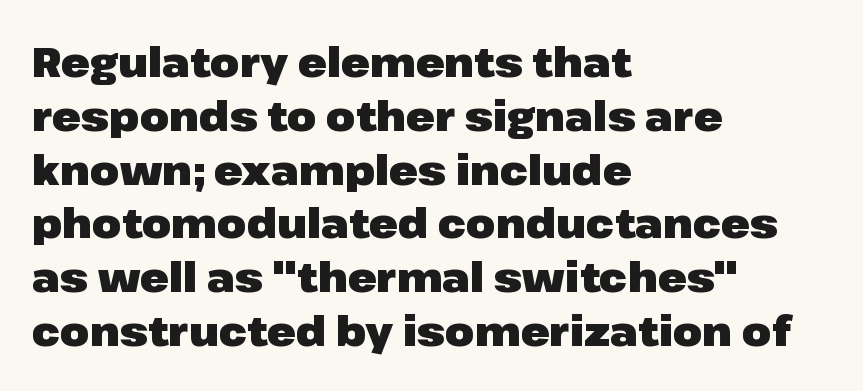
The paragraph has a hard left edge and a soft right edge. Character widths vary here, with narrow letters taking less room than wide ones. The type family on display is of the sans-serif kind. In terms of leading, this rendering sits right in the middle.
